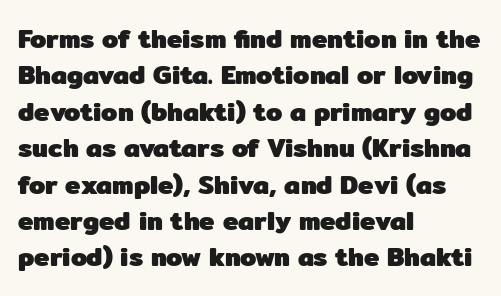
The image shows 26 px bold type, upright; set left-aligned, normal line spacing (1.4x), normal letter spacing, not underlined.
